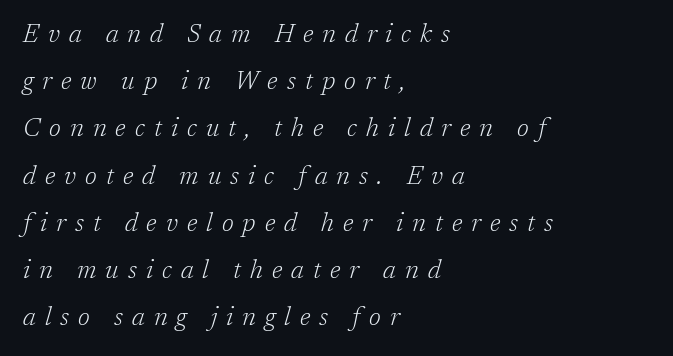
{"italic": "yes", "lean": "right", "slant_degrees": 17, "bold": "no", "underline": "no", "align": "left", "line_spacing_ratio": 1.89, "letter_spacing": "wide", "letter_spacing_em": 0.36, "glyph_px": 25}
